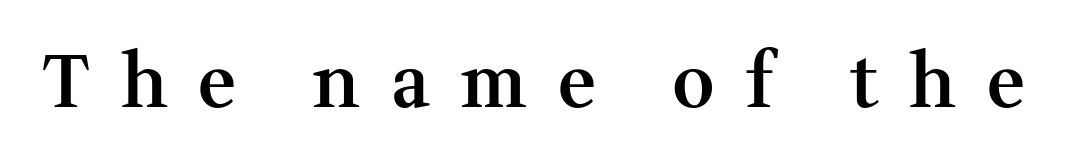
The specimen omits any rule beneath the text block's lines. In terms of letterform style, serifs are clearly present. This sample uses an upright cut, with every glyph sitting square on the baseline. In terms of letterspacing, this is a distinctly airy, spread setting.
